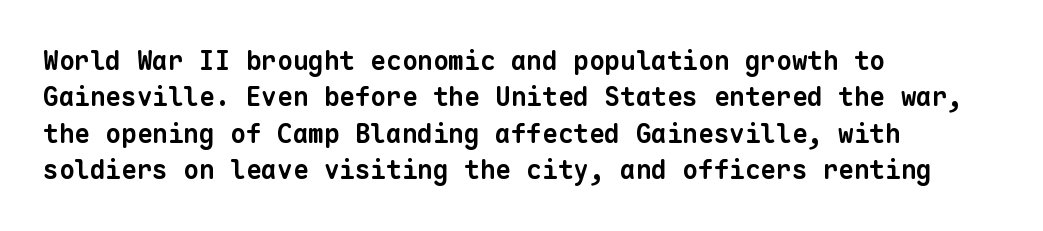
Q: Is the text bold? A: Yes.
Q: Is the text underlined? A: No.
Q: How is the paragraph aligned? A: Left-aligned.
Q: Is the spacing between letters normal or unusually wide? A: Normal.
Q: Is the spacing between lines tight, normal or loose? A: Normal.
